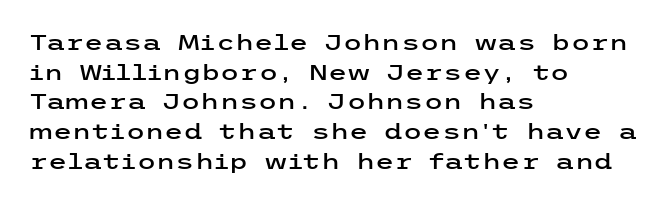
{"italic": "no", "underline": "no", "align": "left", "line_spacing": "normal", "line_spacing_ratio": 1.35, "letter_spacing": "normal", "letter_spacing_em": 0.0, "glyph_px": 22}
